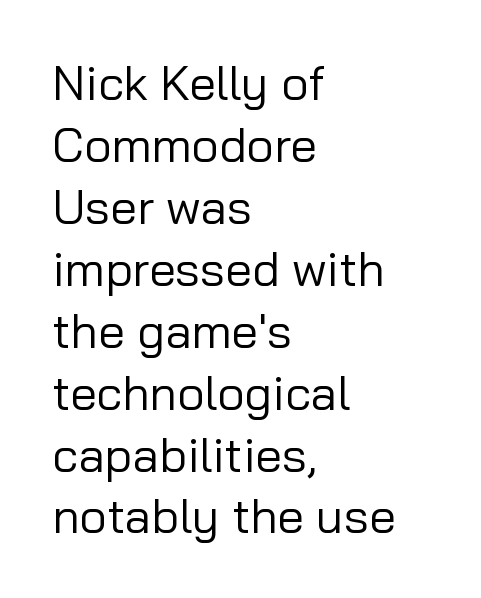
Q: Is the text bold? A: No.
Q: Is the text italic (slanted)? A: No, it is upright.
Q: Is the typeface a serif or a sans-serif typeface? A: Sans-serif.
Q: Is the text underlined? A: No.
Q: How is the paragraph aligned? A: Left-aligned.
Q: Is the spacing between letters normal or unusually wide? A: Normal.
Q: Is the spacing between lines tight, normal or loose? A: Normal.
Q: Width (condensed, normal, or wide)? A: Normal.
Q: Stroke contrast? A: Low.
Q: x-height? A: Medium.
Q: Monospaced? A: No.
